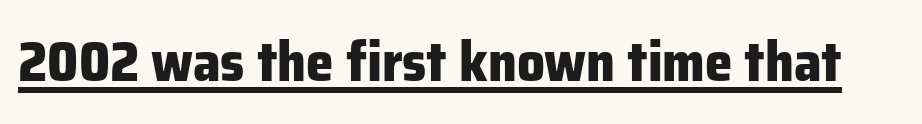
Q: Is the text bold? A: Yes.
Q: Is the text italic (slanted)? A: No, it is upright.
Q: Is the typeface a serif or a sans-serif typeface? A: Sans-serif.
Q: Is the text underlined? A: Yes.
Q: Is the spacing between letters normal or unusually wide? A: Normal.
Q: Width (condensed, normal, or wide)? A: Normal.
Q: Stroke contrast? A: Low.
Q: x-height? A: Medium.
Q: Monospaced? A: No.
